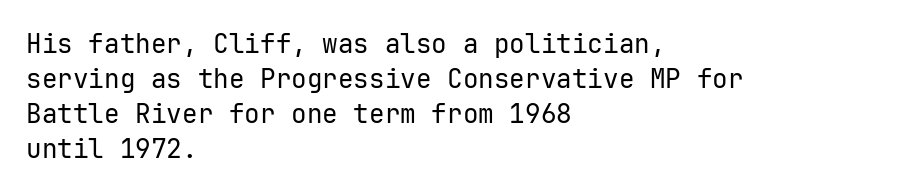
Q: Is the text bold? A: No.
Q: Is the text italic (slanted)? A: No, it is upright.
Q: Is the text underlined? A: No.
Q: How is the paragraph aligned? A: Left-aligned.
Q: Is the spacing between letters normal or unusually wide? A: Normal.
Q: Is the spacing between lines tight, normal or loose? A: Normal.
